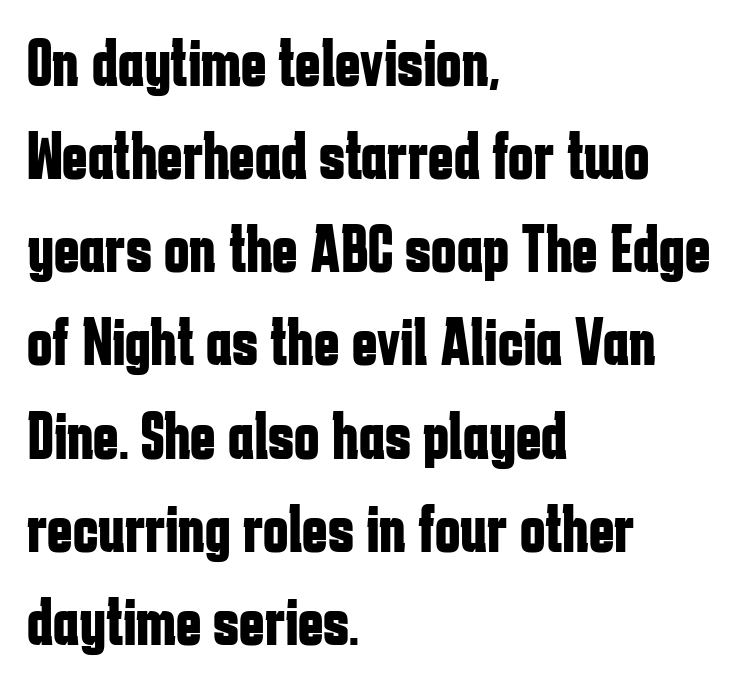
The image shows 68 px bold, condensed sans-serif type, upright; set left-aligned, normal line spacing (1.37x), normal letter spacing, not underlined; low stroke contrast and a medium x-height.
